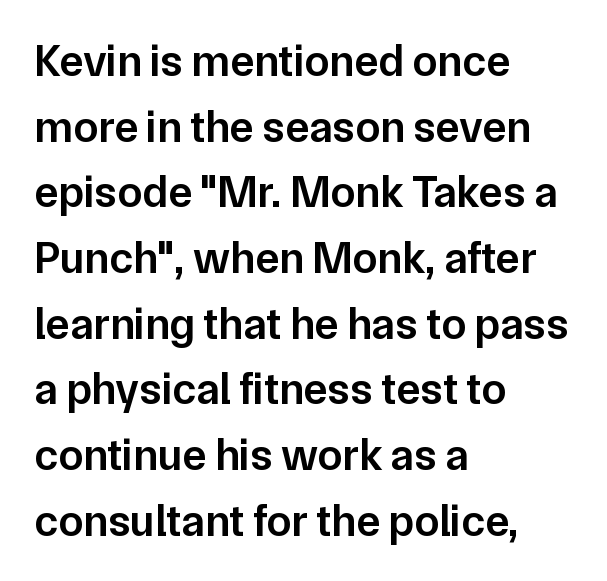
If you drew a line through each stem, it would be perfectly vertical. Between one letter and the next there's only the usual sliver of space. No feet cap the strokes, marking this as sans-serif type. Each letter keeps its own natural width here, so spacing adapts to shape. Weight: semibold (demi). In terms of leading, this rendering sits right in the middle.
